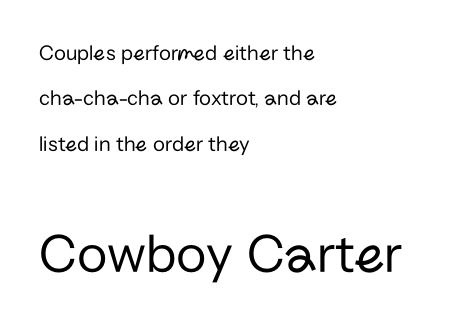
The font's upright variant was chosen for this text. Caption: face not bold, strokes unweighted. If you measured baseline to baseline, you'd find a long distance. Look at the bottom of the vertical strokes: they stop flat, with no serifs. These lines are rendered in a variable-pitch font. The designer gave the closing block more size than the opening block.
